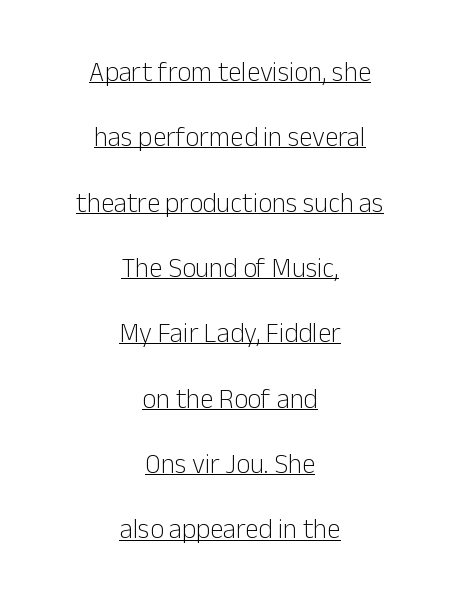
The image shows 27 px text type, upright; set centered, loose line spacing (2.42x), normal letter spacing, underlined.
